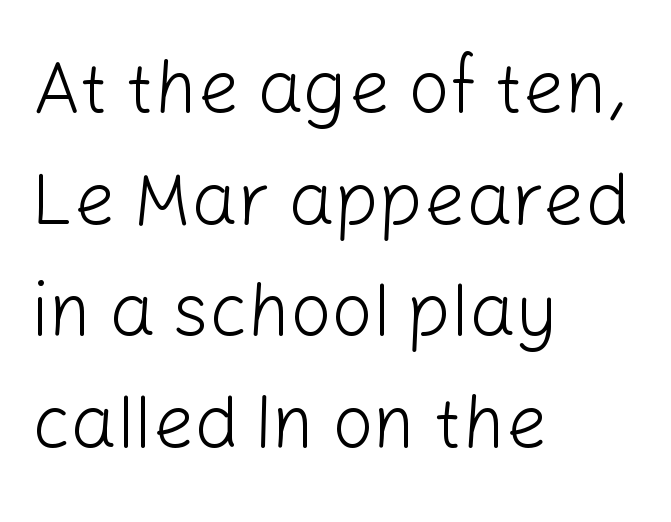
Q: Is the text bold? A: No.
Q: Is the text italic (slanted)? A: No, it is upright.
Q: Is the typeface a serif or a sans-serif typeface? A: Sans-serif.
Q: Is the text underlined? A: No.
Q: How is the paragraph aligned? A: Left-aligned.
Q: Is the spacing between letters normal or unusually wide? A: Normal.
Q: Is the spacing between lines tight, normal or loose? A: Normal.
Q: Width (condensed, normal, or wide)? A: Normal.
Q: Stroke contrast? A: Low.
Q: x-height? A: Medium.
Q: Monospaced? A: No.
